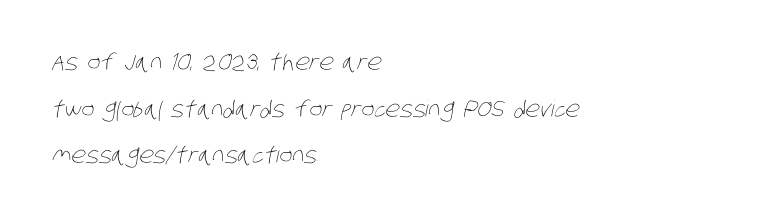
The image shows 22 px text type; set left-aligned, loose line spacing (2.12x), normal letter spacing, not underlined.
